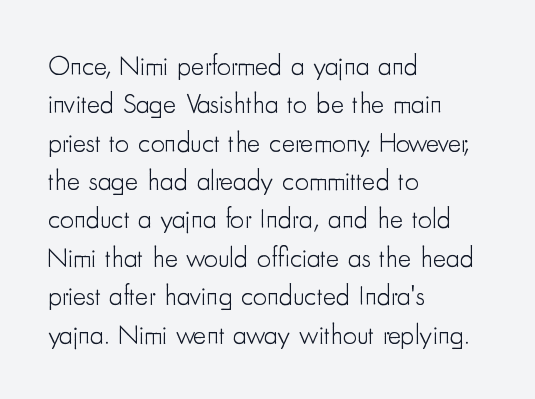
The rendering uses natural spacing where letterforms have individual widths. Notice how the passage keeps a crisp vertical edge on the left only. Caption: face not bold, strokes unweighted. The rendering keeps characters at their native spacing. To sum up the face: it is a sans, with no serifs.
